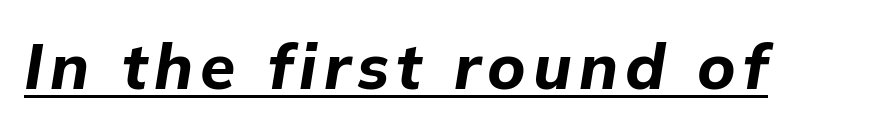
The face used here is proportionally spaced, like ordinary book or web type. The rendered words wear a rule along their underside. As a designer I'd log this as weight 700, bold. Yep, that's italic — everything's leaning.
